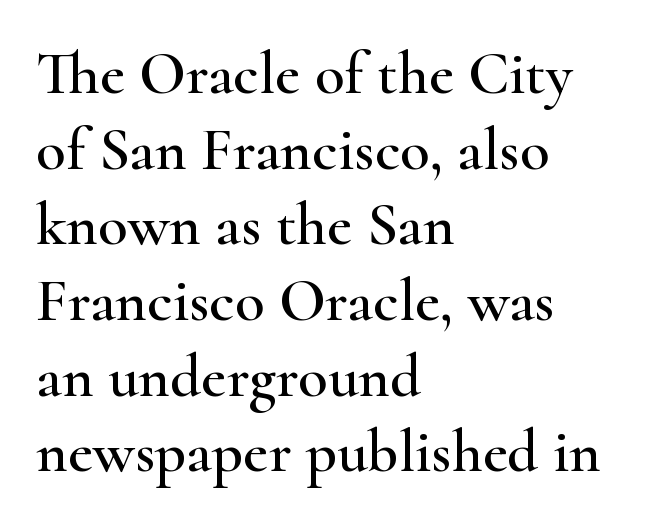
{"serif": "yes", "italic": "no", "width": "wide", "stroke_contrast": "high", "x_height": "small", "monospaced": "no", "underline": "no", "align": "left", "line_spacing_ratio": 1.24, "letter_spacing": "normal", "letter_spacing_em": 0.0, "glyph_px": 61}
